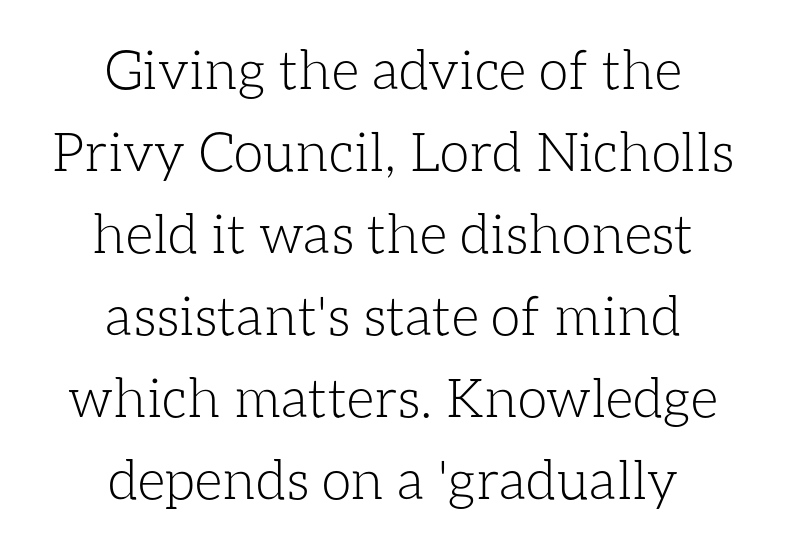
{"italic": "no", "bold": "no", "weight": "light", "width": "normal", "stroke_contrast": "low", "x_height": "medium", "monospaced": "no", "underline": "no", "align": "center", "line_spacing": "normal", "line_spacing_ratio": 1.52, "letter_spacing": "normal", "letter_spacing_em": 0.0, "glyph_px": 54}
